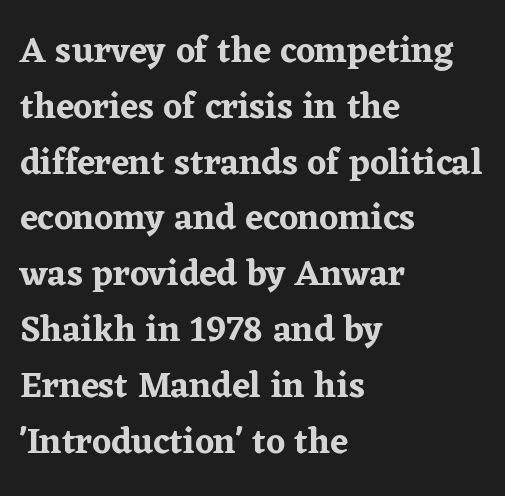
The image shows 36 px serif type, upright; set left-aligned, normal line spacing (1.55x), normal letter spacing, not underlined; low stroke contrast and a medium x-height.
